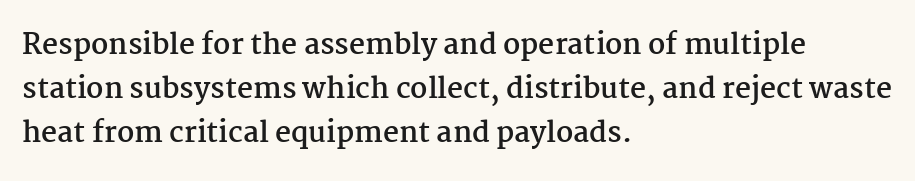
Q: Is the text bold? A: Yes.
Q: Is the text italic (slanted)? A: No, it is upright.
Q: Is the typeface a serif or a sans-serif typeface? A: Serif.
Q: Is the text underlined? A: No.
Q: How is the paragraph aligned? A: Left-aligned.
Q: Is the spacing between letters normal or unusually wide? A: Normal.
Q: Is the spacing between lines tight, normal or loose? A: Normal.
Q: Width (condensed, normal, or wide)? A: Normal.
Q: Stroke contrast? A: Medium.
Q: x-height? A: Medium.
Q: Monospaced? A: No.
